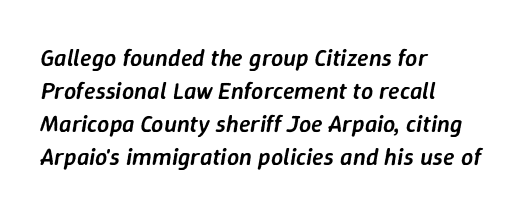
As a designer I'd log this as weight 600, semibold. In terms of leading, this rendering sits right in the middle. Italic? Definitely — the glyphs are oblique. Clear beneath every line of the passage.
